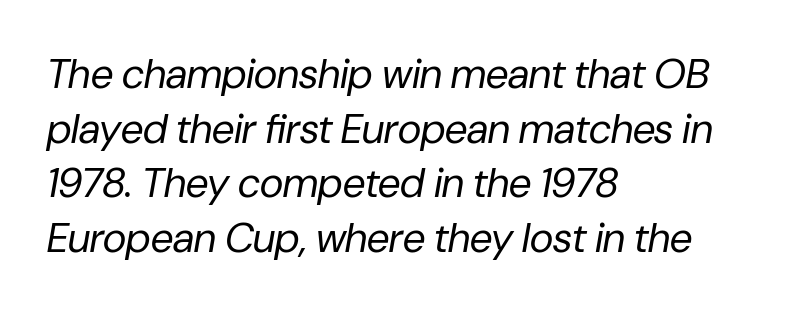
Q: Is the text bold? A: No.
Q: Is the text italic (slanted)? A: Yes, it leans right by about 10 degrees.
Q: Is the text underlined? A: No.
Q: How is the paragraph aligned? A: Left-aligned.
Q: Is the spacing between letters normal or unusually wide? A: Normal.
Q: Is the spacing between lines tight, normal or loose? A: Normal.
Q: Width (condensed, normal, or wide)? A: Normal.
Q: Stroke contrast? A: Low.
Q: x-height? A: Medium.
Q: Monospaced? A: No.
